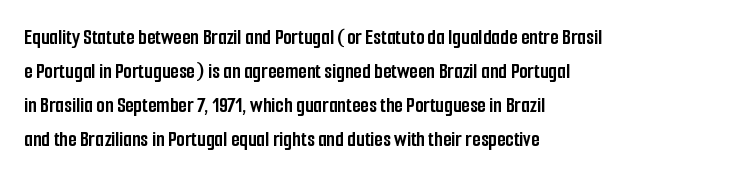
{"italic": "no", "bold": "yes", "underline": "no", "align": "left", "line_spacing": "normal", "line_spacing_ratio": 1.54, "letter_spacing": "normal", "letter_spacing_em": 0.0, "glyph_px": 22}
